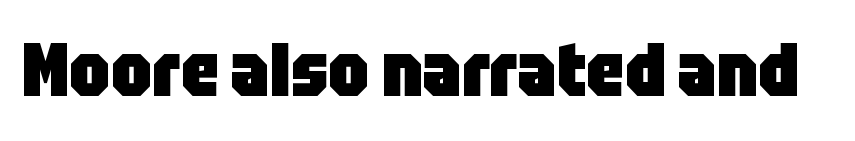
The font family rendered here belongs to the sans-serif group. Unlike italic type, these characters show no tilt at all. Rule under the text: the space is simply empty. The rendering uses natural spacing where letterforms have individual widths.
